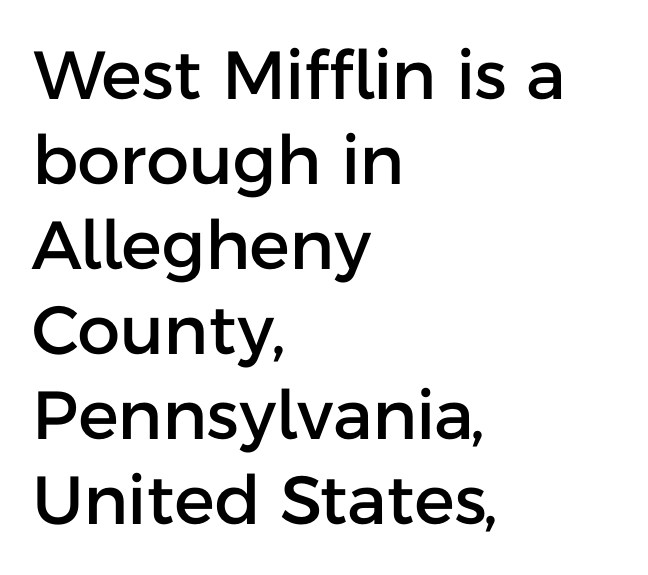
The rag falls on the right side of this text block. The face used here is proportionally spaced, like ordinary book or web type. The gap between lines stays unmarked. The letters stand upright; this is a roman face. What kind of face is this? One without serifs — a sans. Default kerning and tracking; the words read as compact shapes.
